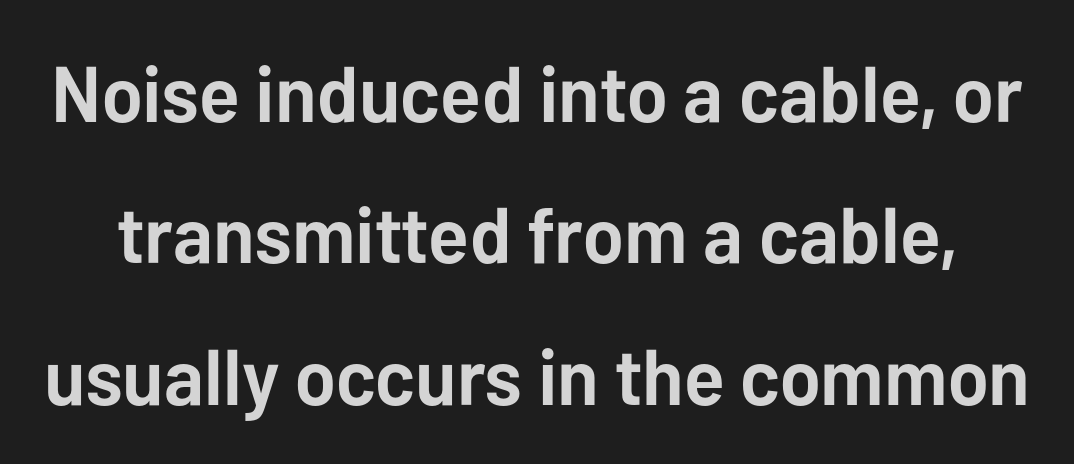
Q: Is the text bold? A: Yes.
Q: Is the text italic (slanted)? A: No, it is upright.
Q: Is the typeface a serif or a sans-serif typeface? A: Sans-serif.
Q: Is the text underlined? A: No.
Q: Is the spacing between letters normal or unusually wide? A: Normal.
Q: Width (condensed, normal, or wide)? A: Normal.
Q: Stroke contrast? A: Low.
Q: x-height? A: Medium.
Q: Monospaced? A: No.
